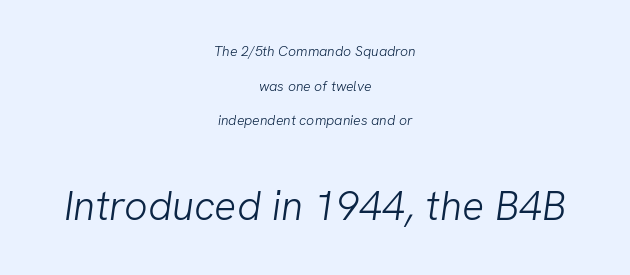
{"serif": "no", "bold": "no", "weight": "light", "width": "normal", "stroke_contrast": "low", "x_height": "medium", "monospaced": "no", "underline": "no", "align": "center", "line_spacing": "loose", "line_spacing_ratio": 2.48, "letter_spacing": "normal", "letter_spacing_em": 0.0, "larger_block": "second", "size_ratio": 2.93, "glyph_px": 41}
